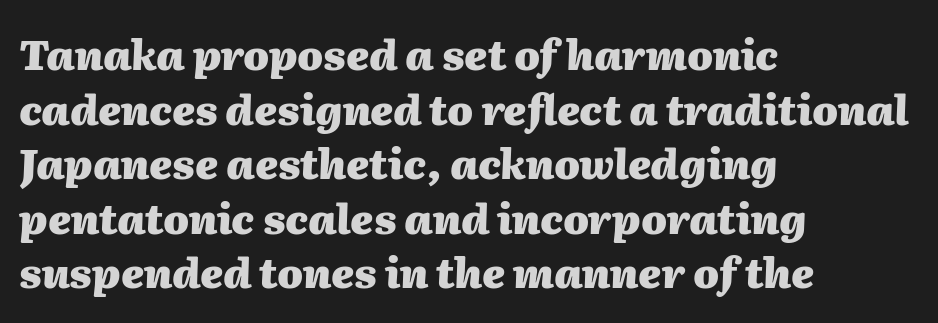
The image shows 41 px heavy type, italic (leaning right); set left-aligned, normal line spacing (1.33x), normal letter spacing, not underlined; medium stroke contrast and a medium x-height.
